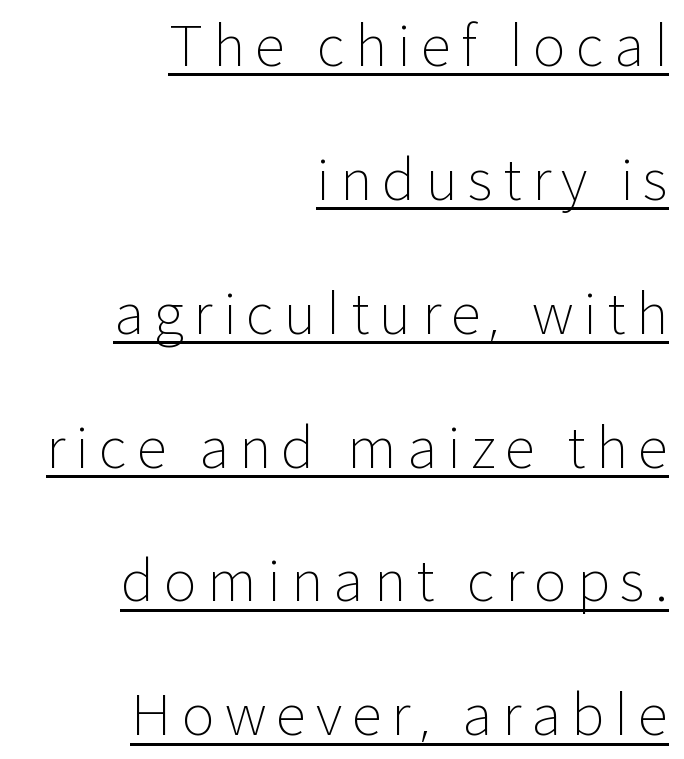
The image shows 56 px light sans-serif type, upright; set right-aligned, loose line spacing (2.39x), underlined; low stroke contrast and a medium x-height.
